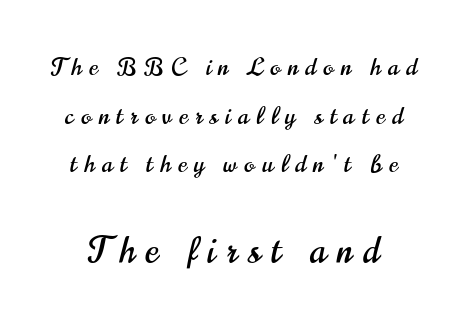
Is this a fixed-width face? No — the glyphs have proportional, varying widths. Underlining? Definitely not there. Small over large — that's the arrangement of the two blocks here. The rendering inserts visible extra space after every character.
